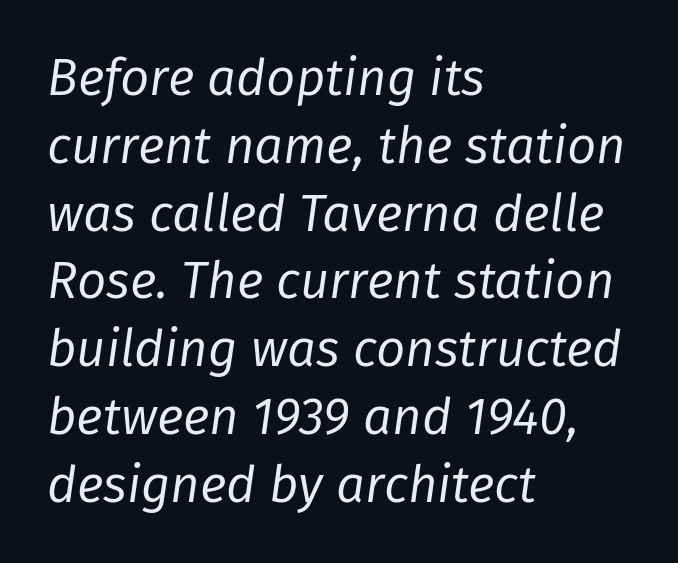
{"italic": "yes", "lean": "right", "slant_degrees": 8, "bold": "no", "weight": "regular", "width": "normal", "stroke_contrast": "low", "x_height": "medium", "monospaced": "no", "underline": "no", "align": "left", "line_spacing": "normal", "line_spacing_ratio": 1.33, "letter_spacing": "normal", "letter_spacing_em": 0.0, "glyph_px": 51}
